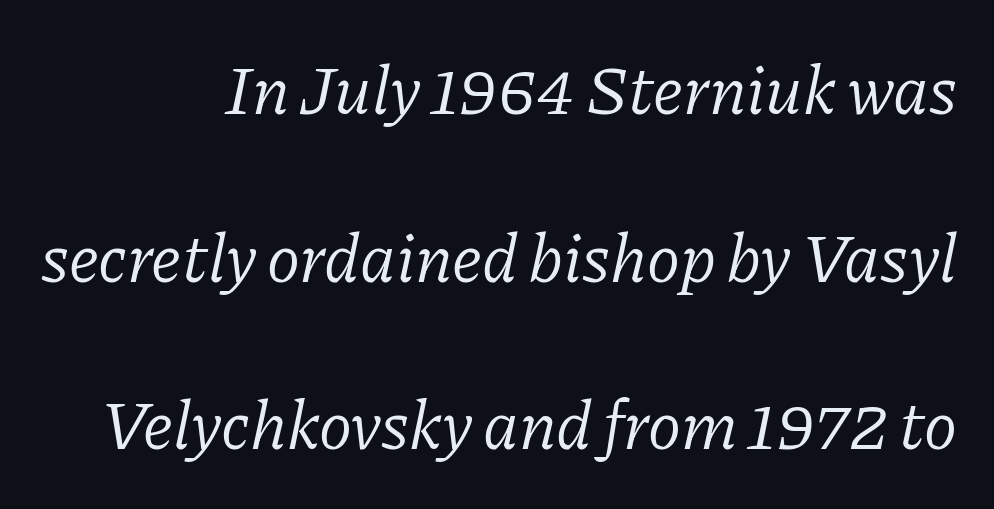
{"serif": "yes", "italic": "yes", "lean": "right", "slant_degrees": 11, "bold": "no", "weight": "light", "width": "normal", "stroke_contrast": "low", "x_height": "medium", "monospaced": "no", "underline": "no", "align": "right", "line_spacing": "loose", "line_spacing_ratio": 2.43, "letter_spacing": "normal", "letter_spacing_em": 0.0, "glyph_px": 69}
